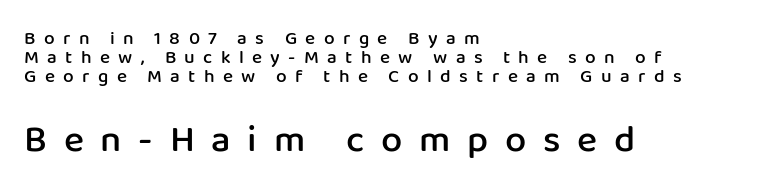
Q: Is the text bold? A: Semi-bold.
Q: Is the text italic (slanted)? A: No, it is upright.
Q: Is the typeface a serif or a sans-serif typeface? A: Sans-serif.
Q: Is the text underlined? A: No.
Q: How is the paragraph aligned? A: Left-aligned.
Q: Is the spacing between letters normal or unusually wide? A: Unusually wide.
Q: Is the spacing between lines tight, normal or loose? A: Tight.
Q: Which block of text is set in a larger size, the first (top) or the second (bottom)? A: The second (bottom) one.
Q: Width (condensed, normal, or wide)? A: Normal.
Q: Stroke contrast? A: Low.
Q: x-height? A: Medium.
Q: Monospaced? A: No.
